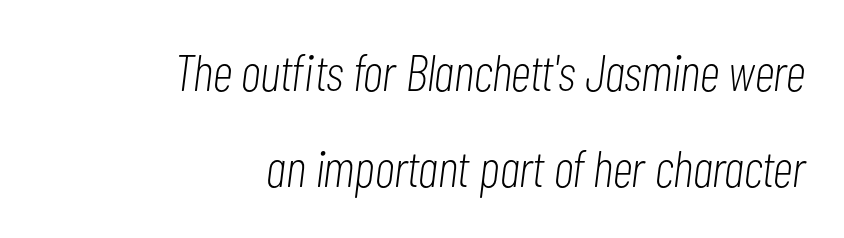
The image shows 52 px light, condensed type, italic (leaning right); set right-aligned, line spacing 1.85x, normal letter spacing, not underlined; low stroke contrast and a medium x-height.
